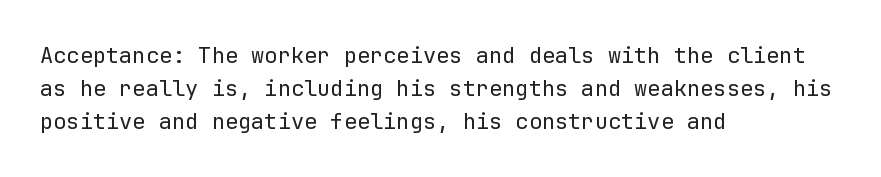
Q: Is the text bold? A: No.
Q: Is the text italic (slanted)? A: No, it is upright.
Q: Is the text underlined? A: No.
Q: How is the paragraph aligned? A: Left-aligned.
Q: Is the spacing between letters normal or unusually wide? A: Normal.
Q: Is the spacing between lines tight, normal or loose? A: Normal.
